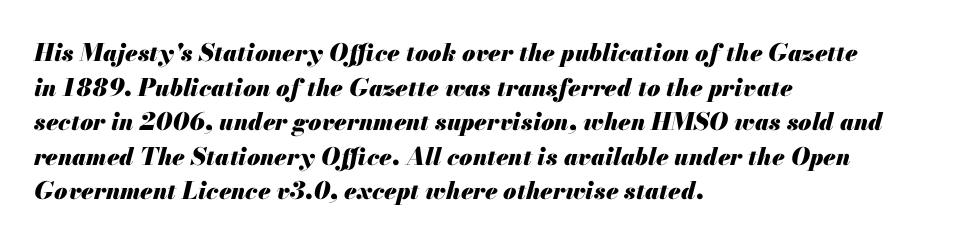
{"italic": "yes", "lean": "right", "slant_degrees": 13, "bold": "yes", "underline": "no", "align": "left", "line_spacing": "normal", "line_spacing_ratio": 1.44, "letter_spacing": "normal", "letter_spacing_em": 0.0, "glyph_px": 24}
